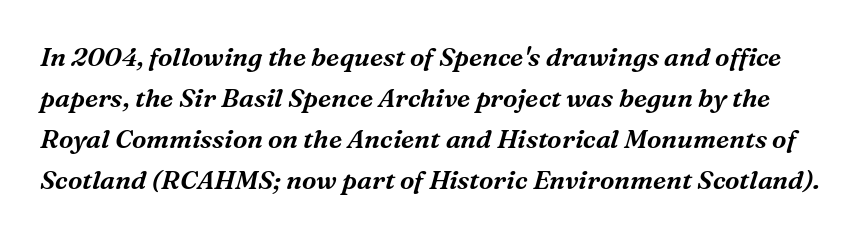
Q: Is the text italic (slanted)? A: Yes, it leans right by about 16 degrees.
Q: Is the text underlined? A: No.
Q: Is the spacing between letters normal or unusually wide? A: Normal.
Q: Is the spacing between lines tight, normal or loose? A: Normal.
